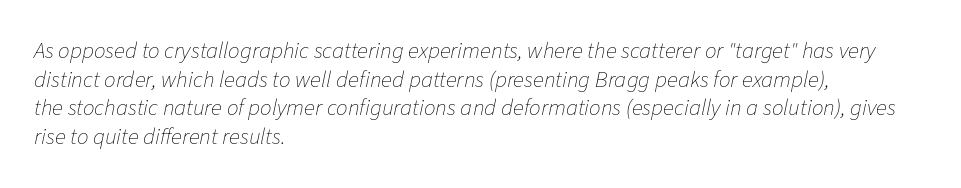
The image shows 23 px text type, italic (leaning right); set left-aligned, line spacing 1.24x, normal letter spacing, not underlined.
